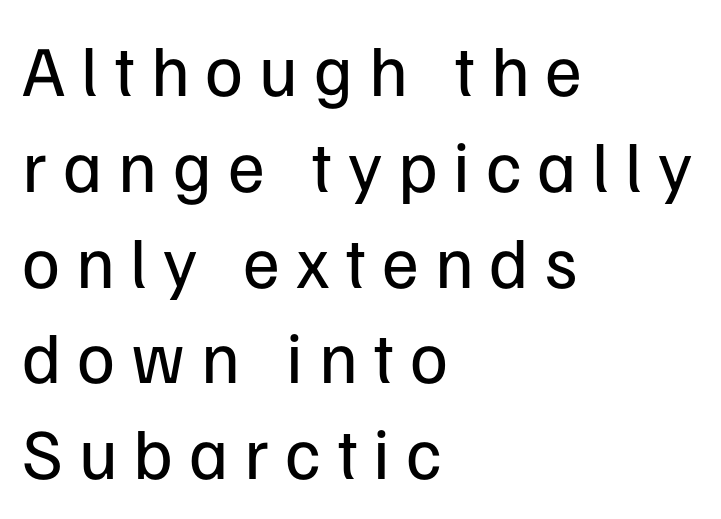
The image shows 72 px regular-weight sans-serif type, upright; set left-aligned, normal line spacing (1.33x), unusually wide letter spacing (+0.22 em), not underlined; low stroke contrast and a medium x-height.
